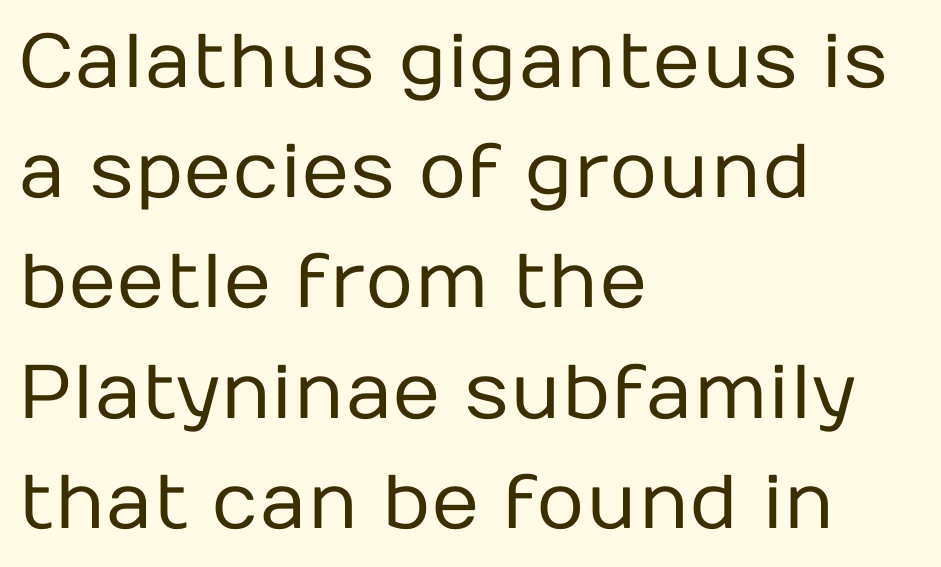
{"serif": "no", "italic": "no", "bold": "no", "weight": "regular", "width": "normal", "stroke_contrast": "low", "x_height": "medium", "monospaced": "no", "underline": "no", "align": "left", "line_spacing": "normal", "line_spacing_ratio": 1.45, "letter_spacing": "normal", "letter_spacing_em": 0.0, "glyph_px": 76}
